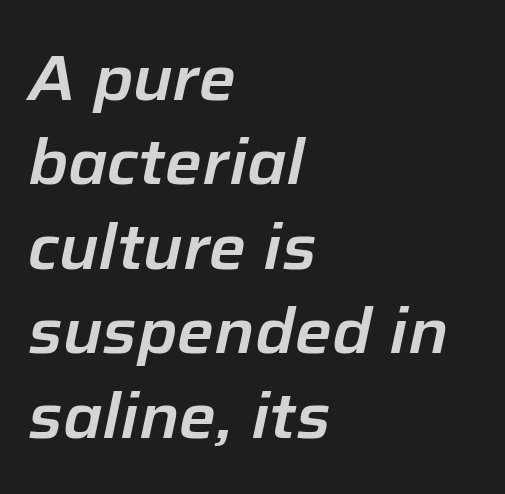
{"italic": "yes", "lean": "right", "slant_degrees": 12, "width": "normal", "stroke_contrast": "low", "x_height": "medium", "monospaced": "no", "underline": "no", "align": "left", "line_spacing": "normal", "line_spacing_ratio": 1.34, "letter_spacing": "normal", "letter_spacing_em": 0.0, "glyph_px": 63}
